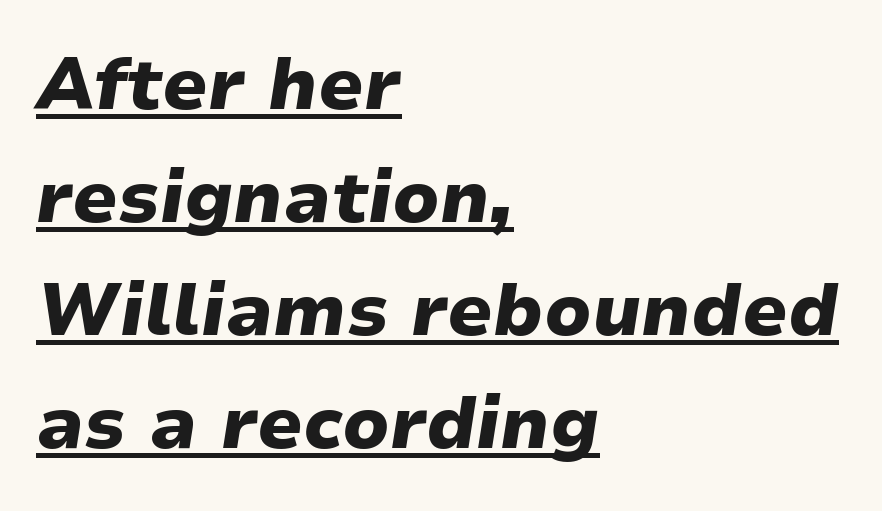
The image shows 72 px heavy, wide type, italic (leaning right); set left-aligned, normal line spacing (1.57x), normal letter spacing, underlined; low stroke contrast and a medium x-height.
